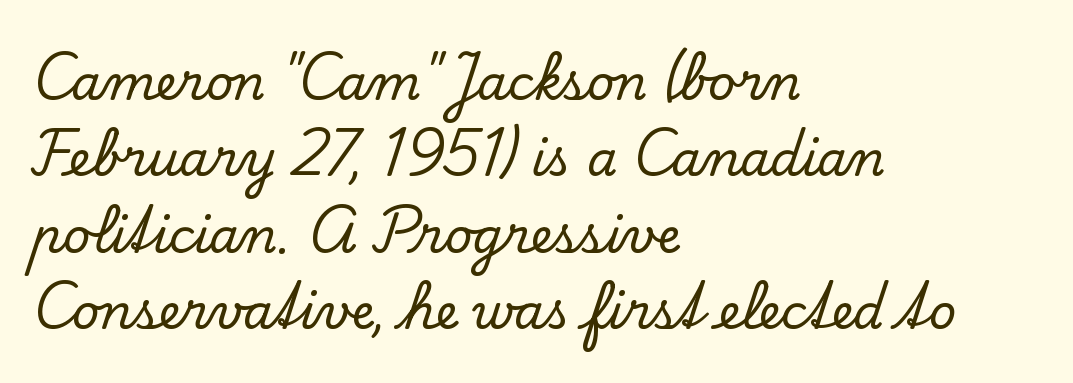
Notice how the passage keeps a crisp vertical edge on the left only. Typographically, this falls in the serif category. The vertical gap from one line to the next is medium.
